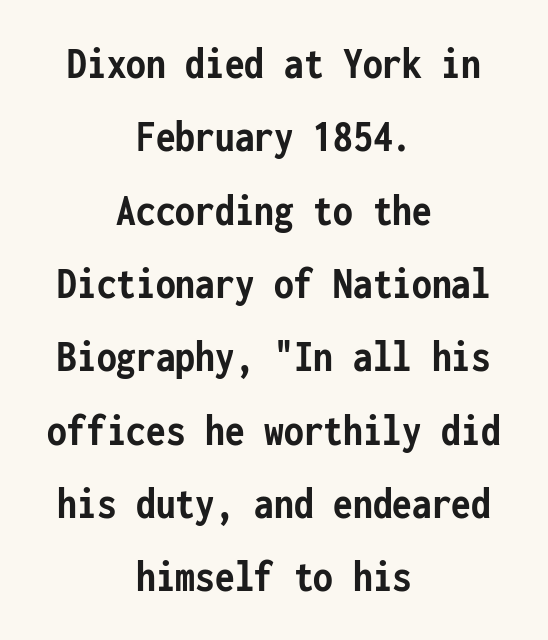
The image shows 45 px semibold, condensed sans-serif type, upright, monospaced; set centered, normal line spacing (1.63x), normal letter spacing, not underlined; low stroke contrast and a medium x-height.
